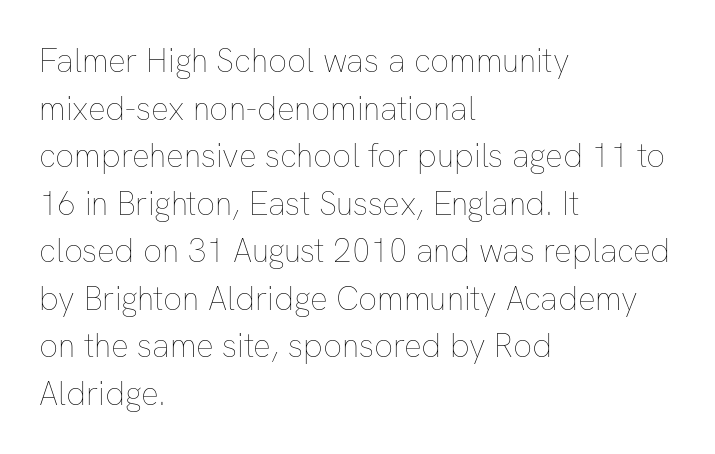
The image shows 33 px thin type, upright; set left-aligned, normal line spacing (1.44x), normal letter spacing, not underlined; low stroke contrast and a medium x-height.
